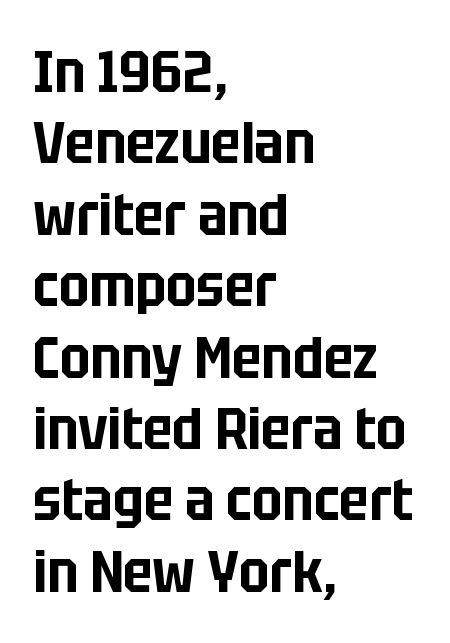
Characters remain perfectly vertical along every line. To sum up the face: it is a sans, with no serifs. Look at the tracking — it's just the regular setting, nothing added. Any mark beneath the type? The region is blank. These lines are set flush left with a ragged right edge.
